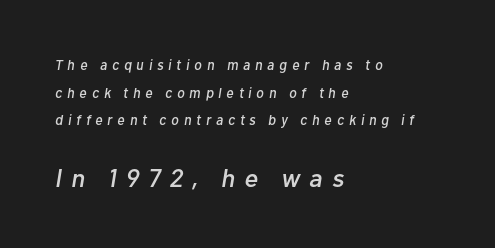
Q: Is the text italic (slanted)? A: Yes, it leans right by about 10 degrees.
Q: Is the text underlined? A: No.
Q: How is the paragraph aligned? A: Left-aligned.
Q: Is the spacing between letters normal or unusually wide? A: Unusually wide.
Q: Is the spacing between lines tight, normal or loose? A: Loose.
Q: Which block of text is set in a larger size, the first (top) or the second (bottom)? A: The second (bottom) one.
